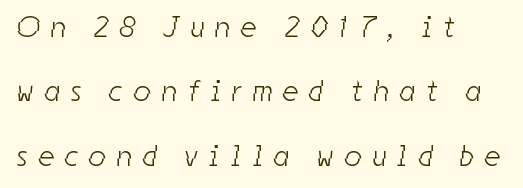
The image shows 30 px light, condensed sans-serif type; set left-aligned, loose line spacing (2.15x), unusually wide letter spacing (+0.37 em), not underlined; low stroke contrast and a medium x-height.
